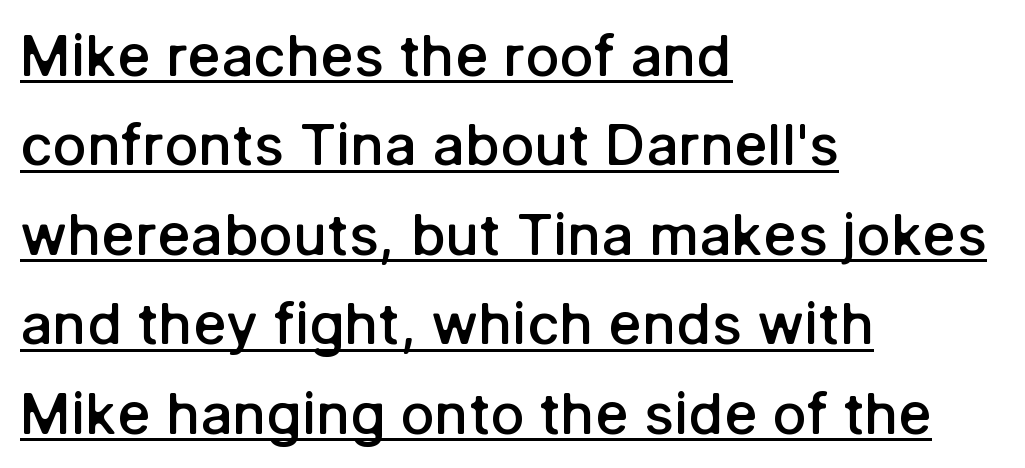
The face used here appears with an underline applied. There is no visible air inserted between adjacent glyphs. The passage is arranged the way most books set body copy — flush left. Does the leading feel generous? No, just average. Do the characters align in a grid? No, the font is proportional.
